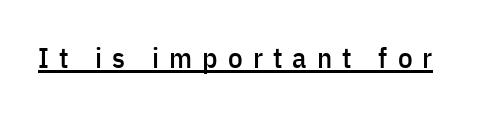
Students, note that the glyphs here are deliberately spaced far apart. Note the varied advance widths — an 'i' is clearly narrower than an 'm'. The rendered words wear a rule along their underside. The lettering stays uniformly vertical, giving the passage a roman look. Unlike a traditional serif, this face leaves its strokes unadorned.
